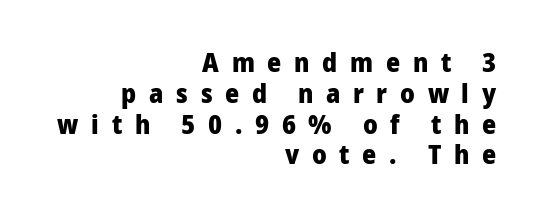
The words here are not underlined. Summary of weight: heavy, a full bold. When letters stand straight like this, we call the style roman or upright. Reading down the column, the eye jumps only a short way to each next line.
